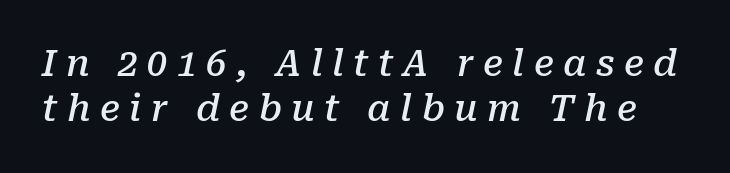
{"serif": "yes", "italic": "yes", "lean": "right", "slant_degrees": 10, "bold": "semi", "weight": "semibold", "width": "normal", "stroke_contrast": "low", "x_height": "medium", "monospaced": "no", "underline": "no", "line_spacing": "normal", "line_spacing_ratio": 1.26, "letter_spacing": "wide", "letter_spacing_em": 0.26, "glyph_px": 36}
